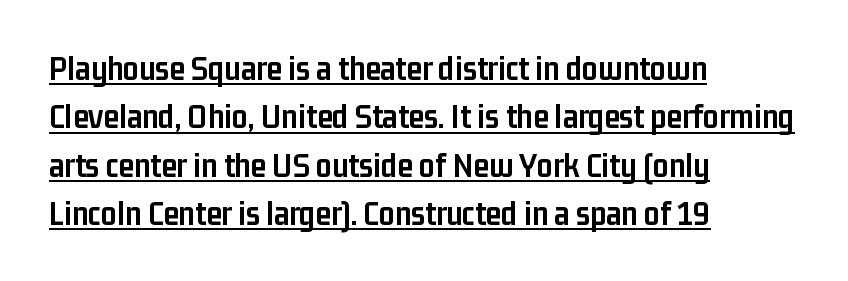
Q: Is the text bold? A: Yes.
Q: Is the text italic (slanted)? A: No, it is upright.
Q: Is the typeface a serif or a sans-serif typeface? A: Sans-serif.
Q: Is the text underlined? A: Yes.
Q: How is the paragraph aligned? A: Left-aligned.
Q: Is the spacing between letters normal or unusually wide? A: Normal.
Q: Is the spacing between lines tight, normal or loose? A: Normal.
Q: Width (condensed, normal, or wide)? A: Condensed.
Q: Stroke contrast? A: Low.
Q: x-height? A: Medium.
Q: Monospaced? A: No.
